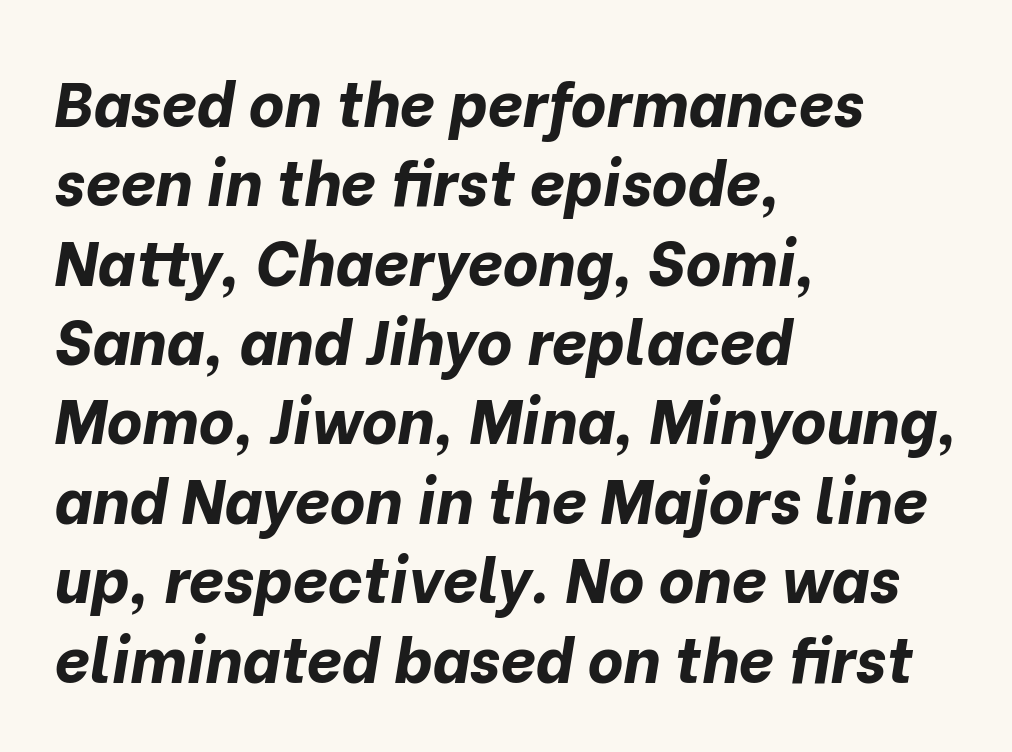
{"italic": "yes", "lean": "right", "slant_degrees": 10, "bold": "yes", "weight": "bold", "width": "normal", "stroke_contrast": "low", "x_height": "medium", "monospaced": "no", "underline": "no", "align": "left", "line_spacing": "normal", "line_spacing_ratio": 1.28, "letter_spacing": "normal", "letter_spacing_em": 0.0, "glyph_px": 62}
